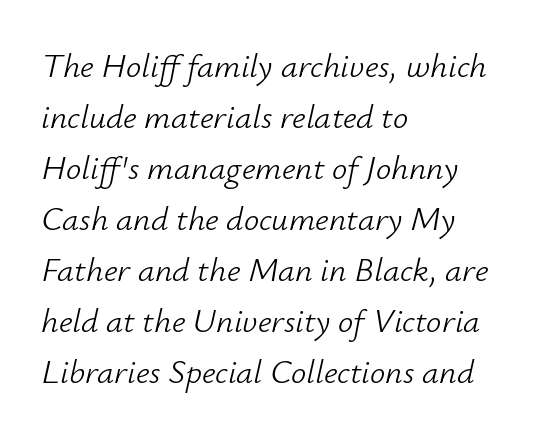
{"italic": "yes", "lean": "right", "slant_degrees": 12, "bold": "no", "weight": "light", "width": "normal", "stroke_contrast": "low", "x_height": "small", "monospaced": "no", "underline": "no", "align": "left", "line_spacing": "normal", "line_spacing_ratio": 1.5, "letter_spacing": "normal", "letter_spacing_em": 0.0, "glyph_px": 34}
